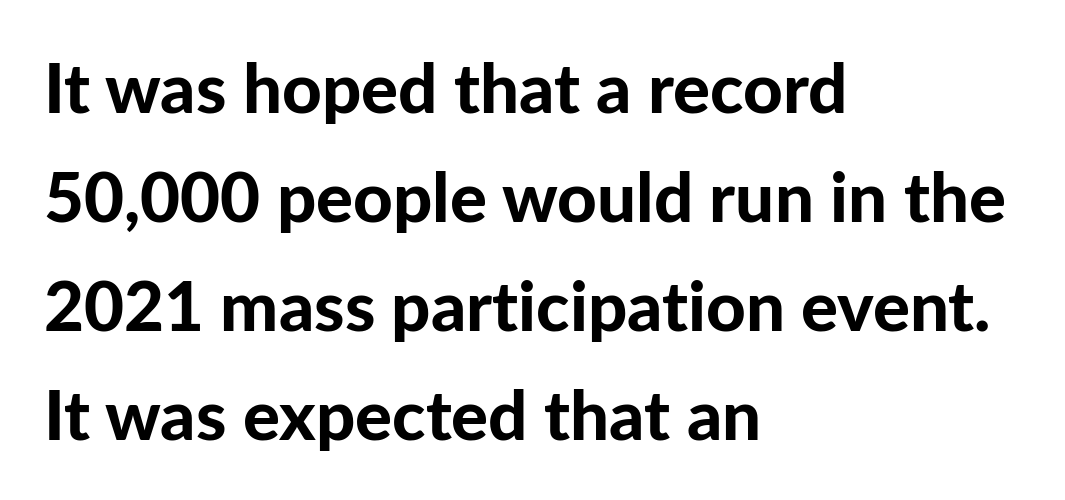
Q: Is the text bold? A: Yes.
Q: Is the text italic (slanted)? A: No, it is upright.
Q: Is the typeface a serif or a sans-serif typeface? A: Sans-serif.
Q: Is the text underlined? A: No.
Q: How is the paragraph aligned? A: Left-aligned.
Q: Is the spacing between letters normal or unusually wide? A: Normal.
Q: Is the spacing between lines tight, normal or loose? A: Normal.
Q: Width (condensed, normal, or wide)? A: Normal.
Q: Stroke contrast? A: Low.
Q: x-height? A: Medium.
Q: Monospaced? A: No.
